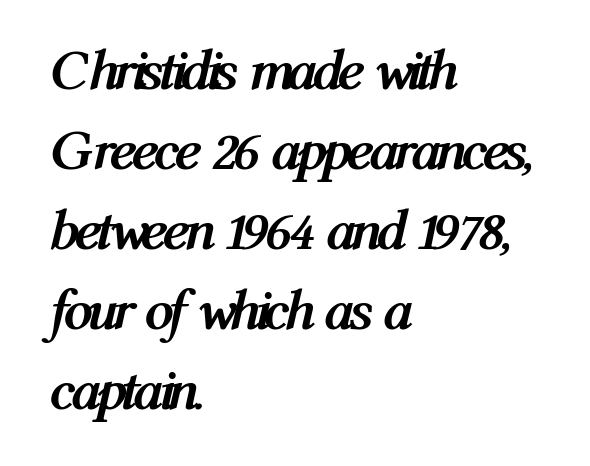
{"italic": "yes", "lean": "right", "slant_degrees": 12, "bold": "yes", "weight": "semibold", "width": "condensed", "stroke_contrast": "medium", "x_height": "medium", "monospaced": "no", "underline": "no", "align": "left", "line_spacing": "normal", "line_spacing_ratio": 1.38, "letter_spacing": "normal", "letter_spacing_em": 0.0, "glyph_px": 58}
